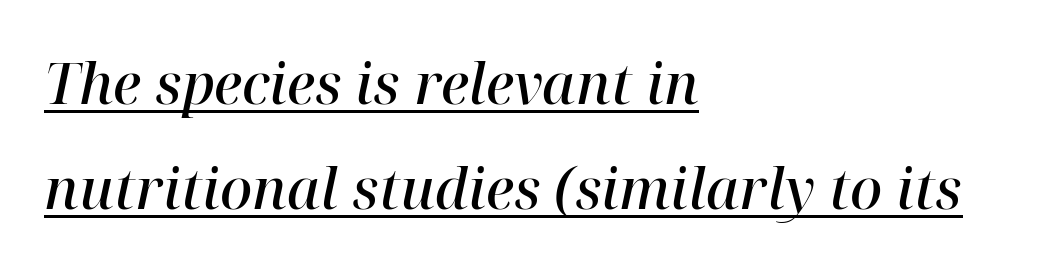
Q: Is the text bold? A: Semi-bold.
Q: Is the text italic (slanted)? A: Yes, it leans right by about 12 degrees.
Q: Is the typeface a serif or a sans-serif typeface? A: Serif.
Q: Is the text underlined? A: Yes.
Q: How is the paragraph aligned? A: Left-aligned.
Q: Is the spacing between letters normal or unusually wide? A: Normal.
Q: Width (condensed, normal, or wide)? A: Normal.
Q: Stroke contrast? A: High.
Q: x-height? A: Medium.
Q: Monospaced? A: No.
